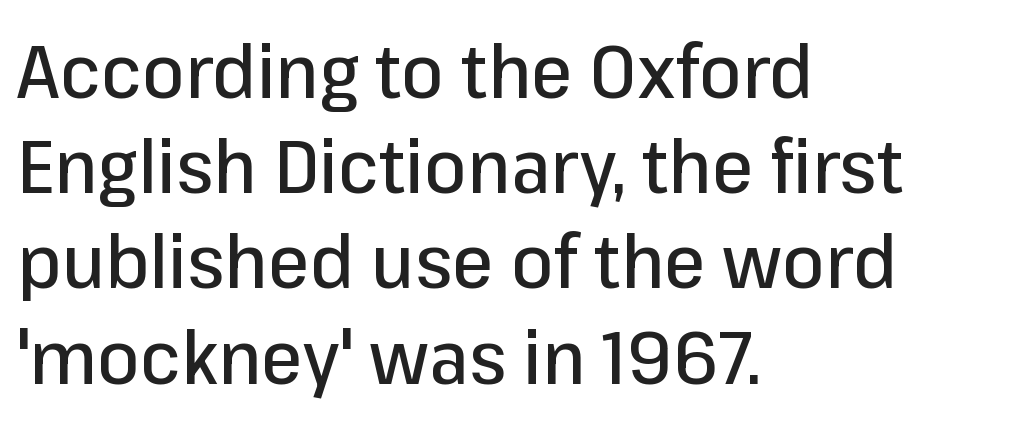
Q: Is the text italic (slanted)? A: No, it is upright.
Q: Is the typeface a serif or a sans-serif typeface? A: Sans-serif.
Q: Is the text underlined? A: No.
Q: How is the paragraph aligned? A: Left-aligned.
Q: Is the spacing between letters normal or unusually wide? A: Normal.
Q: Is the spacing between lines tight, normal or loose? A: Normal.
Q: Width (condensed, normal, or wide)? A: Normal.
Q: Stroke contrast? A: Low.
Q: x-height? A: Medium.
Q: Monospaced? A: No.
